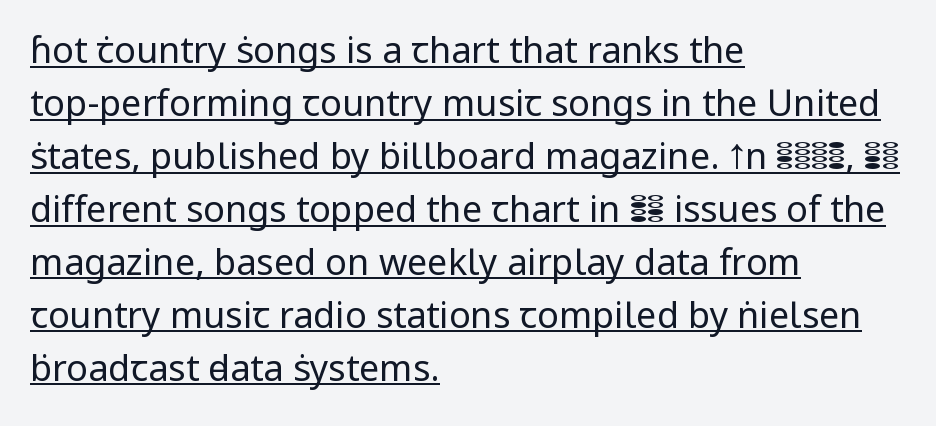
The image shows 36 px regular-weight sans-serif type, upright; set left-aligned, normal line spacing (1.47x), normal letter spacing, underlined; low stroke contrast and a medium x-height.
